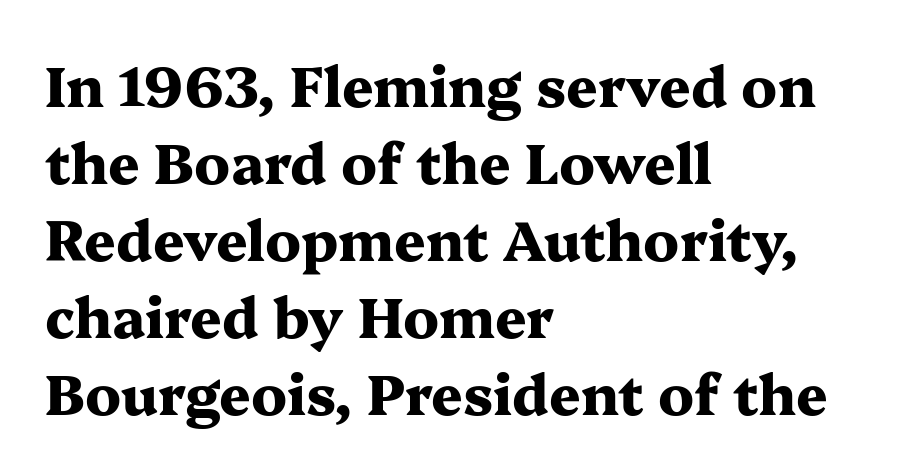
Q: Is the text bold? A: Yes.
Q: Is the text italic (slanted)? A: No, it is upright.
Q: Is the typeface a serif or a sans-serif typeface? A: Serif.
Q: Is the text underlined? A: No.
Q: How is the paragraph aligned? A: Left-aligned.
Q: Is the spacing between letters normal or unusually wide? A: Normal.
Q: Is the spacing between lines tight, normal or loose? A: Normal.
Q: Width (condensed, normal, or wide)? A: Wide.
Q: Stroke contrast? A: Medium.
Q: x-height? A: Medium.
Q: Monospaced? A: No.
